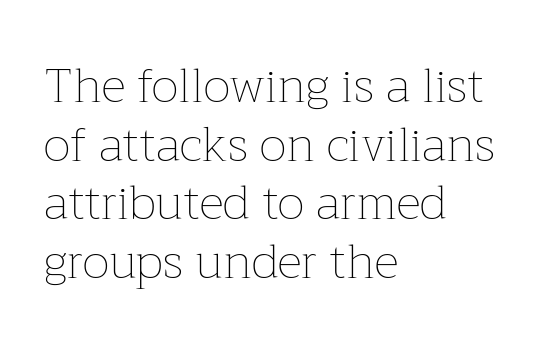
{"italic": "no", "bold": "no", "weight": "thin", "width": "normal", "stroke_contrast": "low", "x_height": "medium", "monospaced": "no", "underline": "no", "align": "left", "line_spacing_ratio": 1.22, "letter_spacing": "normal", "letter_spacing_em": 0.0, "glyph_px": 48}
